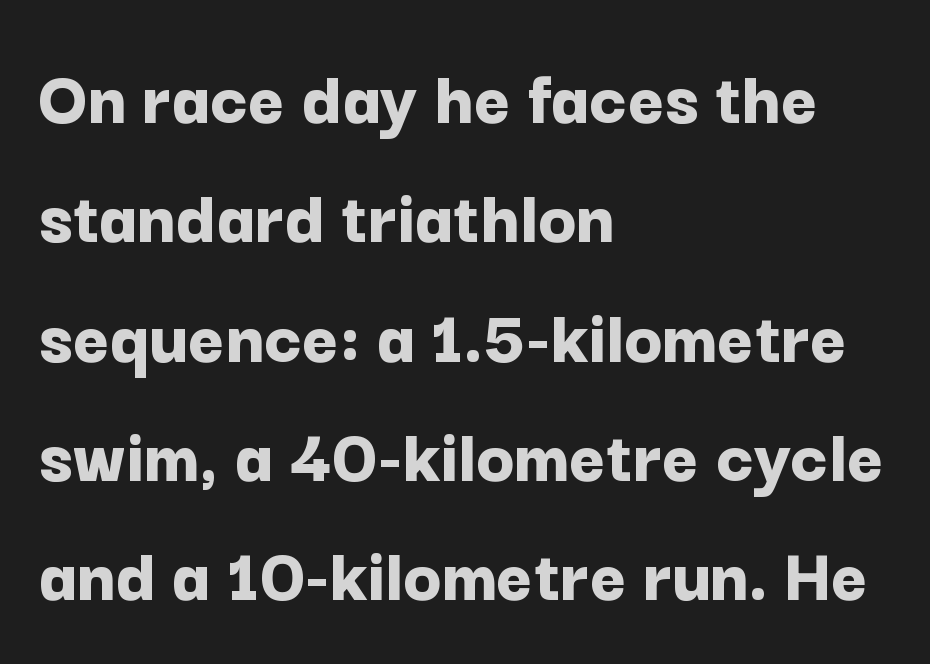
The image shows 79 px bold sans-serif type, upright; set left-aligned, normal line spacing (1.51x), normal letter spacing, not underlined; low stroke contrast and a medium x-height.
